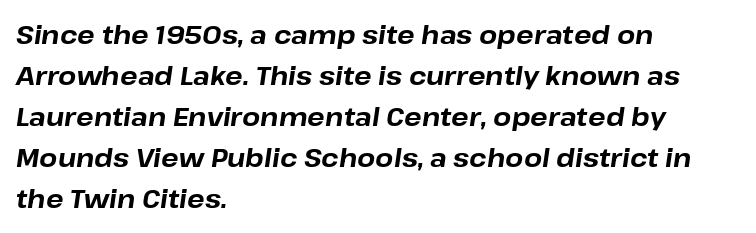
This is oblique type, the kind used for emphasis or titles. Whoever set this chose a conventional vertical rhythm. Lines of text with bare space underneath. A dark, heavy texture on the line: the type is bold. Nothing unusual about the tracking: characters are spaced as the font intends. Which margin do the lines hug? The left one — the right edge is uneven.
